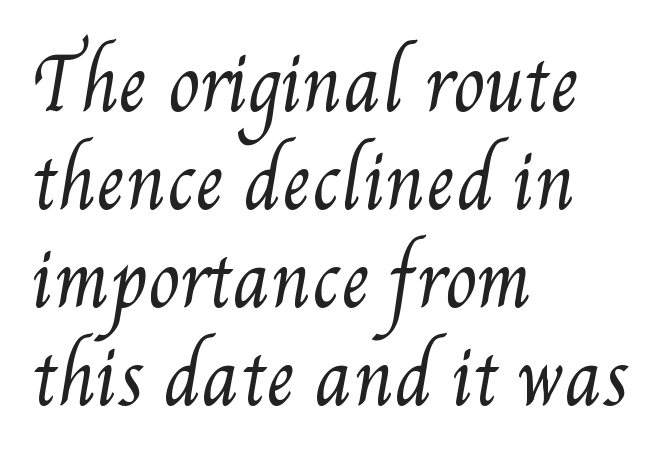
Q: Is the text bold? A: No.
Q: Is the text underlined? A: No.
Q: How is the paragraph aligned? A: Left-aligned.
Q: Is the spacing between letters normal or unusually wide? A: Normal.
Q: Is the spacing between lines tight, normal or loose? A: Normal.
Q: Width (condensed, normal, or wide)? A: Condensed.
Q: Stroke contrast? A: Medium.
Q: x-height? A: Small.
Q: Monospaced? A: No.
